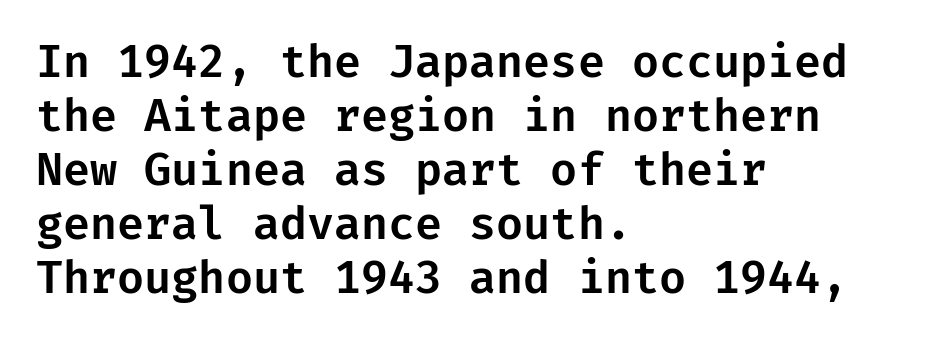
Q: Is the text italic (slanted)? A: No, it is upright.
Q: Is the typeface a serif or a sans-serif typeface? A: Sans-serif.
Q: Is the text underlined? A: No.
Q: How is the paragraph aligned? A: Left-aligned.
Q: Is the spacing between letters normal or unusually wide? A: Normal.
Q: Width (condensed, normal, or wide)? A: Normal.
Q: Stroke contrast? A: Low.
Q: x-height? A: Medium.
